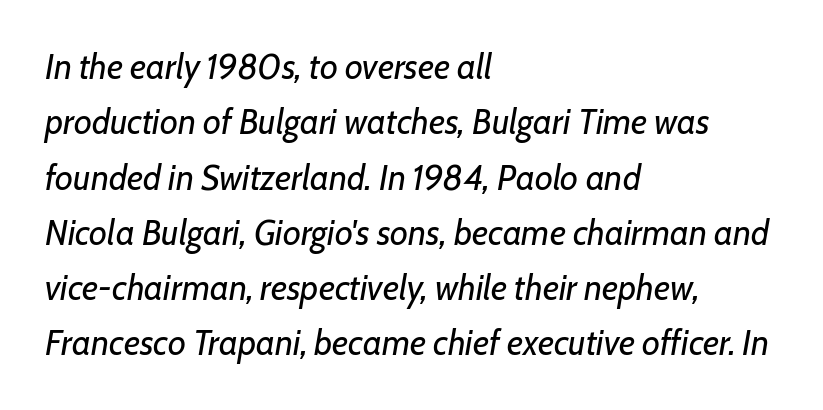
Q: Is the text bold? A: No.
Q: Is the text italic (slanted)? A: Yes, it leans right by about 7 degrees.
Q: Is the text underlined? A: No.
Q: How is the paragraph aligned? A: Left-aligned.
Q: Is the spacing between letters normal or unusually wide? A: Normal.
Q: Is the spacing between lines tight, normal or loose? A: Normal.
Q: Width (condensed, normal, or wide)? A: Normal.
Q: Stroke contrast? A: Low.
Q: x-height? A: Medium.
Q: Monospaced? A: No.
